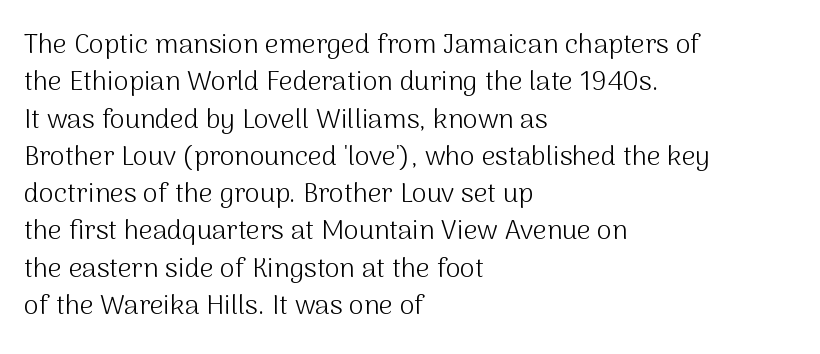
Q: Is the text bold? A: No.
Q: Is the text italic (slanted)? A: No, it is upright.
Q: Is the text underlined? A: No.
Q: How is the paragraph aligned? A: Left-aligned.
Q: Is the spacing between letters normal or unusually wide? A: Normal.
Q: Is the spacing between lines tight, normal or loose? A: Normal.
